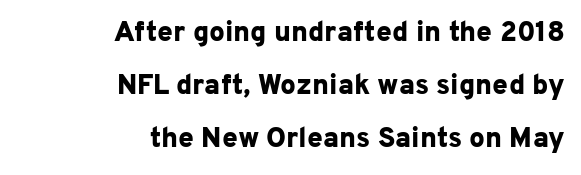
The image shows 28 px bold sans-serif type, upright; set right-aligned, loose line spacing (1.9x), normal letter spacing, not underlined; low stroke contrast and a medium x-height.
